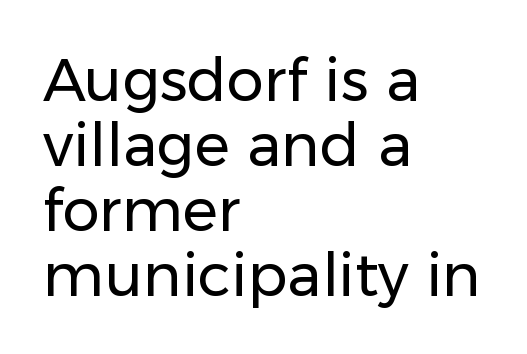
Q: Is the text bold? A: No.
Q: Is the text italic (slanted)? A: No, it is upright.
Q: Is the typeface a serif or a sans-serif typeface? A: Sans-serif.
Q: Is the text underlined? A: No.
Q: How is the paragraph aligned? A: Left-aligned.
Q: Is the spacing between letters normal or unusually wide? A: Normal.
Q: Is the spacing between lines tight, normal or loose? A: Tight.
Q: Width (condensed, normal, or wide)? A: Normal.
Q: Stroke contrast? A: Low.
Q: x-height? A: Medium.
Q: Monospaced? A: No.
